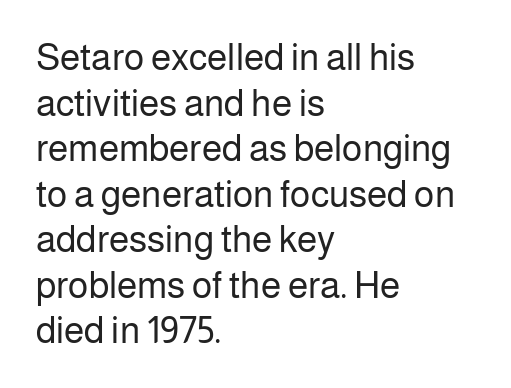
Ordinary non-slanted type is in use. These lines are rendered in a variable-pitch font. Glyph-to-glyph distance matches everyday printed text. The string is rendered with underlining switched off. The font is comparable to plain body text, perhaps lighter. The setting favours the left margin, as ordinary paragraphs usually do.
